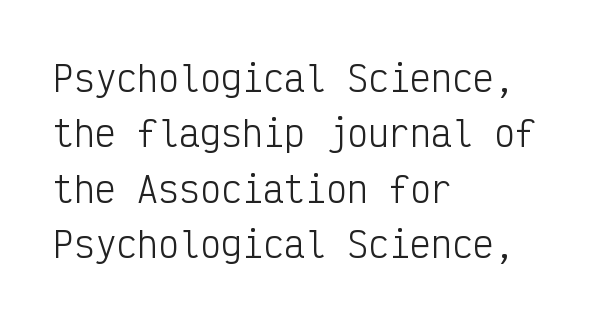
The image shows 35 px light, condensed sans-serif type, upright, monospaced; set left-aligned, normal line spacing (1.58x), normal letter spacing, not underlined; low stroke contrast and a medium x-height.
